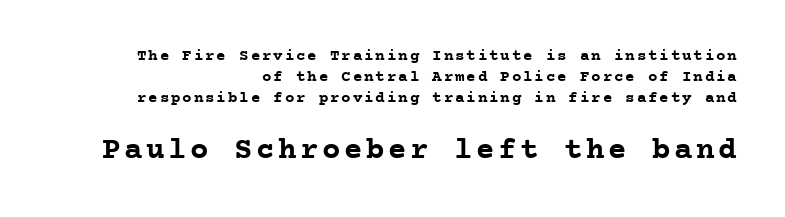
If you squint, the bottom block still reads clearly — it's the larger of the two. How heavy is the stroke? Heavy — this is a bold. Underlining? Definitely not there. How would I describe the line gaps? Plain and ordinary.
